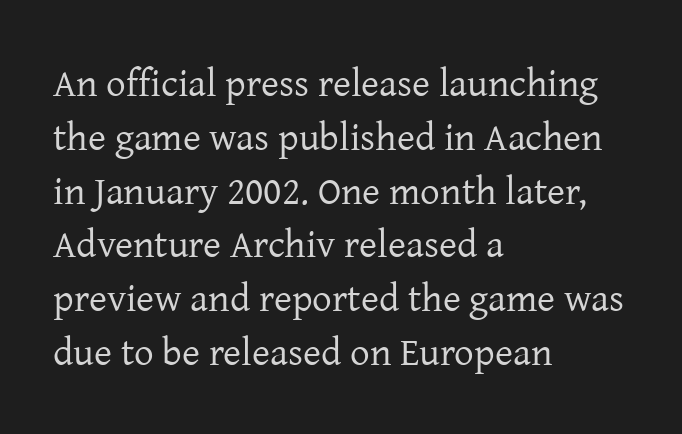
Does the copy run flush right? No — it runs flush left. These glyphs show unthickened strokes, regular width or finer. Ordinary non-slanted type is in use. The vertical gap from one line to the next is medium. Note the varied advance widths — an 'i' is clearly narrower than an 'm'.
